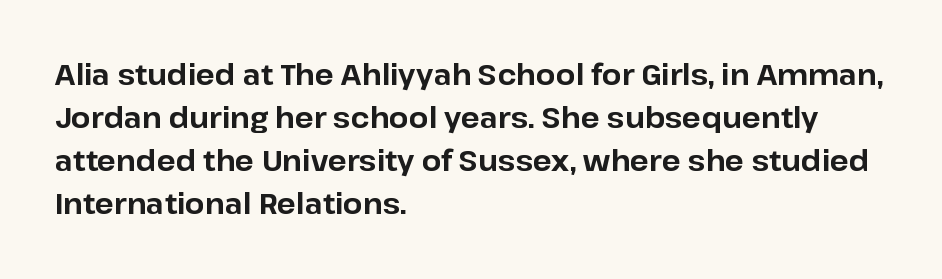
Each new line begins a customary step beneath the previous one. The rendering uses natural spacing where letterforms have individual widths. The axis of the letterforms is exactly vertical. The letters are bold, with thick, heavy strokes.
